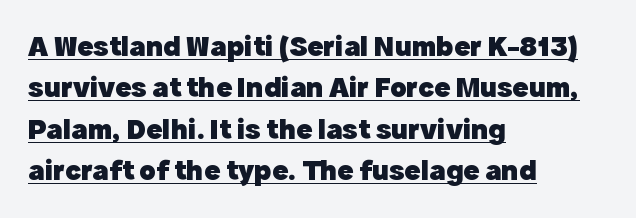
Check the space under the baseline: a stroke is drawn there. Reading down the column, the eye jumps a familiar distance to each next line. These lines are rendered in a variable-pitch font. Teacher's note: observe the even left margin — that is flush-left alignment. Typesetter's note: full bold, strokes at maximum text heaviness. Between one letter and the next there's only the usual sliver of space.
